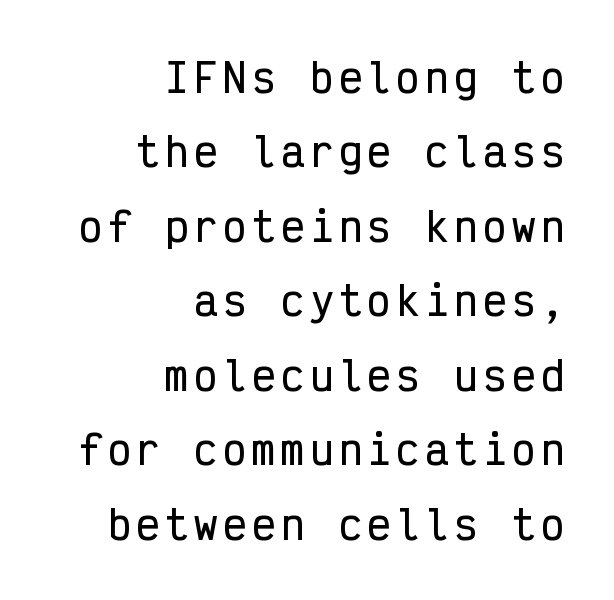
{"serif": "no", "italic": "no", "width": "condensed", "stroke_contrast": "low", "x_height": "medium", "monospaced": "yes", "underline": "no", "align": "right", "line_spacing": "loose", "line_spacing_ratio": 1.91, "glyph_px": 39}
